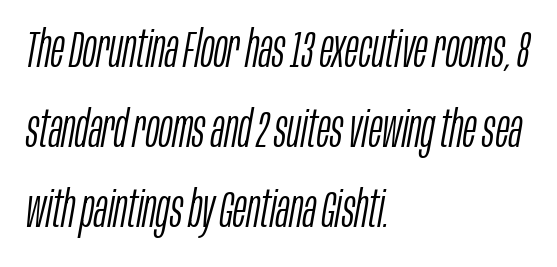
The image shows 51 px light, condensed type, italic (leaning right); set left-aligned, normal line spacing (1.57x), normal letter spacing, not underlined; low stroke contrast and a large x-height.
